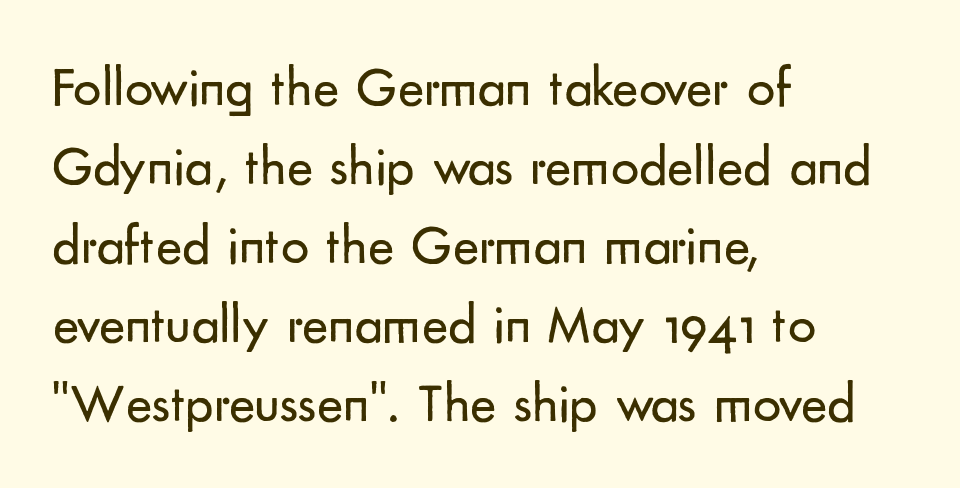
Q: Is the text bold? A: No.
Q: Is the text italic (slanted)? A: No, it is upright.
Q: Is the typeface a serif or a sans-serif typeface? A: Sans-serif.
Q: Is the text underlined? A: No.
Q: How is the paragraph aligned? A: Left-aligned.
Q: Is the spacing between letters normal or unusually wide? A: Normal.
Q: Is the spacing between lines tight, normal or loose? A: Normal.
Q: Width (condensed, normal, or wide)? A: Normal.
Q: Stroke contrast? A: Low.
Q: x-height? A: Small.
Q: Monospaced? A: No.
